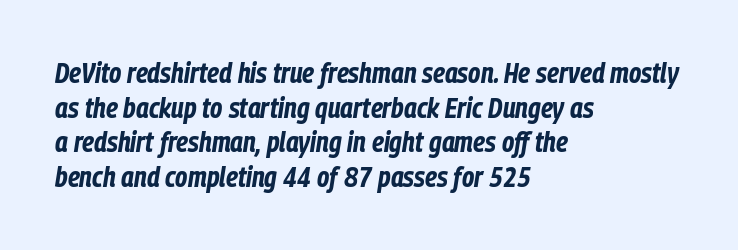
Q: Is the text bold? A: Yes.
Q: Is the text italic (slanted)? A: Yes, it leans right by about 9 degrees.
Q: Is the text underlined? A: No.
Q: How is the paragraph aligned? A: Left-aligned.
Q: Is the spacing between letters normal or unusually wide? A: Normal.
Q: Width (condensed, normal, or wide)? A: Condensed.
Q: Stroke contrast? A: Low.
Q: x-height? A: Medium.
Q: Monospaced? A: No.
